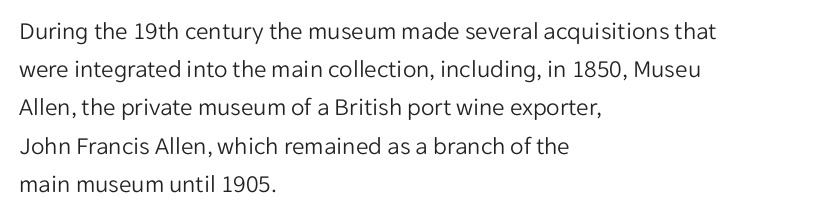
{"italic": "no", "bold": "no", "underline": "no", "align": "left", "line_spacing": "normal", "line_spacing_ratio": 1.53, "letter_spacing": "normal", "letter_spacing_em": 0.0, "glyph_px": 25}
